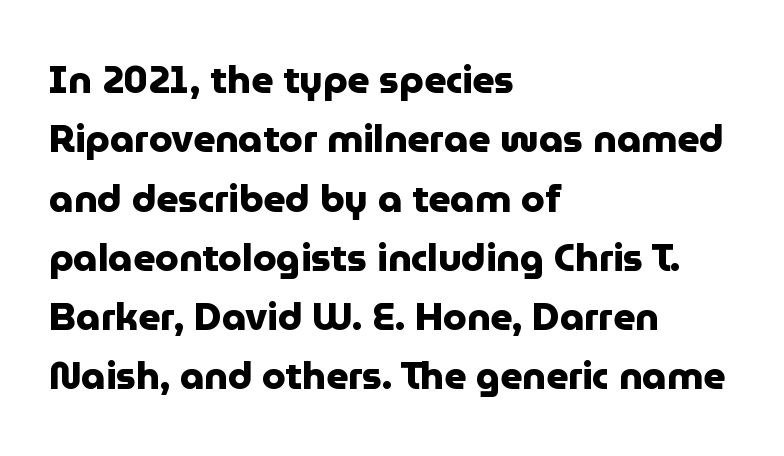
Q: Is the text bold? A: Yes.
Q: Is the text italic (slanted)? A: No, it is upright.
Q: Is the typeface a serif or a sans-serif typeface? A: Sans-serif.
Q: Is the text underlined? A: No.
Q: How is the paragraph aligned? A: Left-aligned.
Q: Is the spacing between letters normal or unusually wide? A: Normal.
Q: Is the spacing between lines tight, normal or loose? A: Normal.
Q: Width (condensed, normal, or wide)? A: Normal.
Q: Stroke contrast? A: Low.
Q: x-height? A: Medium.
Q: Monospaced? A: No.
